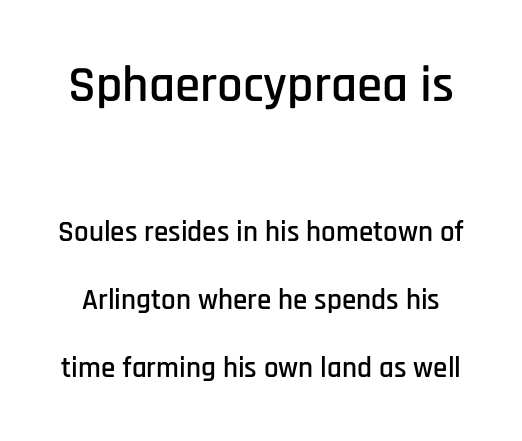
Q: Is the text italic (slanted)? A: No, it is upright.
Q: Is the typeface a serif or a sans-serif typeface? A: Sans-serif.
Q: Is the text underlined? A: No.
Q: Is the spacing between letters normal or unusually wide? A: Normal.
Q: Is the spacing between lines tight, normal or loose? A: Loose.
Q: Which block of text is set in a larger size, the first (top) or the second (bottom)? A: The first (top) one.
Q: Width (condensed, normal, or wide)? A: Condensed.
Q: Stroke contrast? A: Low.
Q: x-height? A: Large.
Q: Monospaced? A: No.
